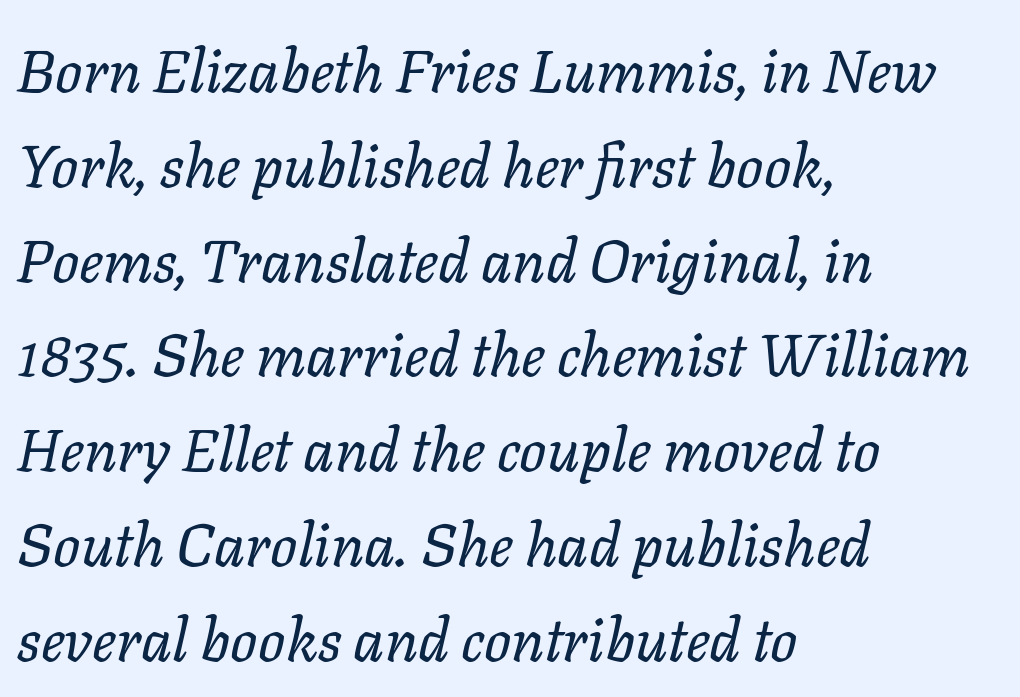
{"italic": "yes", "lean": "right", "slant_degrees": 11, "bold": "no", "weight": "regular", "width": "normal", "stroke_contrast": "low", "x_height": "medium", "monospaced": "no", "underline": "no", "align": "left", "line_spacing": "normal", "line_spacing_ratio": 1.58, "letter_spacing": "normal", "letter_spacing_em": 0.0, "glyph_px": 60}
